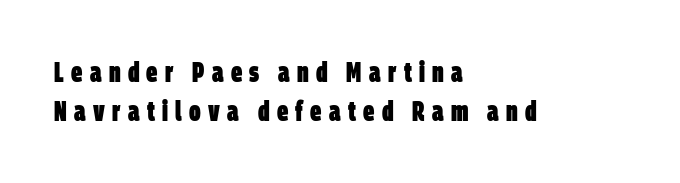
{"serif": "no", "bold": "yes", "weight": "heavy", "width": "condensed", "stroke_contrast": "low", "x_height": "large", "monospaced": "no", "underline": "no", "align": "left", "line_spacing": "normal", "line_spacing_ratio": 1.41, "letter_spacing": "wide", "letter_spacing_em": 0.26, "glyph_px": 28}
